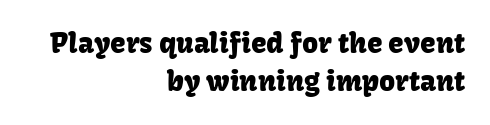
The image shows 28 px sans-serif type, upright; set right-aligned, normal line spacing (1.37x), normal letter spacing, not underlined; low stroke contrast and a medium x-height.
